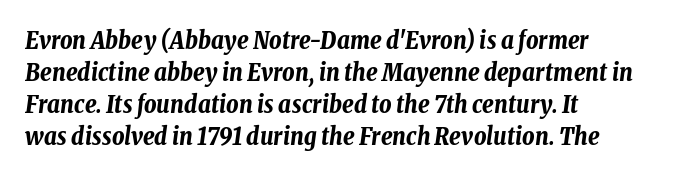
{"italic": "yes", "lean": "right", "slant_degrees": 8, "bold": "yes", "underline": "no", "align": "left", "line_spacing": "normal", "line_spacing_ratio": 1.33, "letter_spacing": "normal", "letter_spacing_em": 0.0, "glyph_px": 24}
